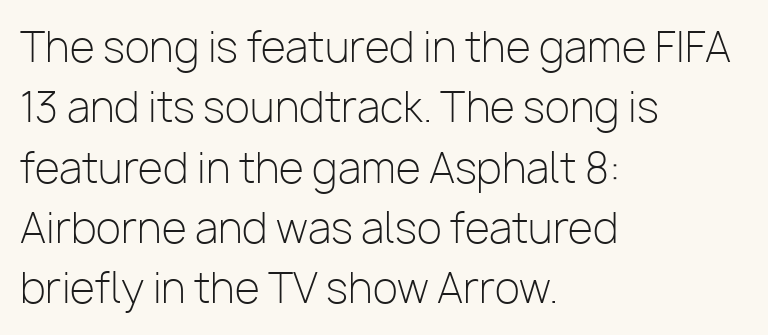
The image shows 41 px light sans-serif type, upright; set left-aligned, normal line spacing (1.47x), normal letter spacing, not underlined; low stroke contrast and a medium x-height.
